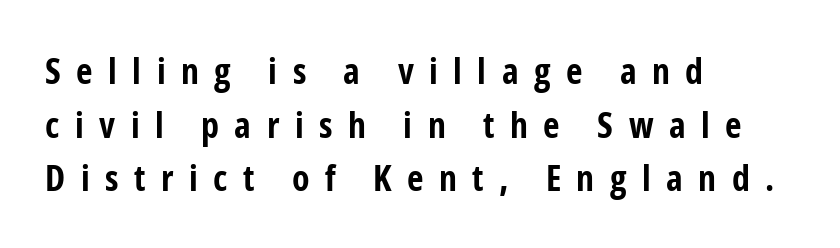
The letters advance in unequal steps, a hallmark of proportional type. Horizontal alignment here is leftward, the default for most running prose. Honestly, the letter spacing is so wide it's the main thing you notice. The rendering uses a moderate line-height, typical for paragraphs. Clear beneath every line of the passage. Unlike a traditional serif, this face leaves its strokes unadorned.
